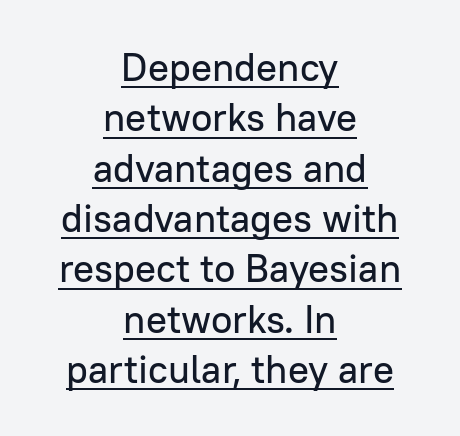
The image shows 39 px sans-serif type, upright; set centered, normal line spacing (1.29x), normal letter spacing, underlined; low stroke contrast and a medium x-height.
